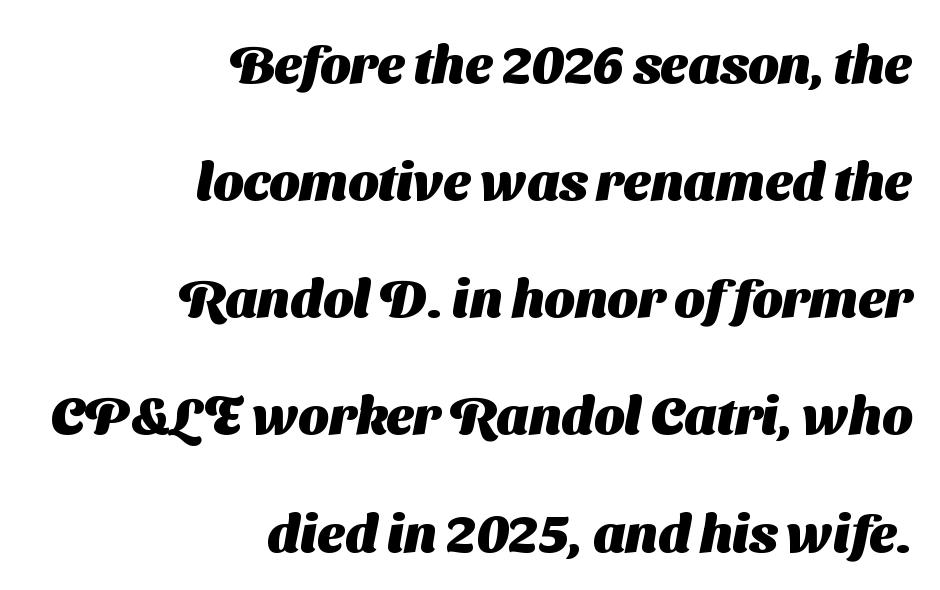
The image shows 53 px heavy sans-serif type; set right-aligned, loose line spacing (2.21x), normal letter spacing, not underlined; medium stroke contrast and a medium x-height.
